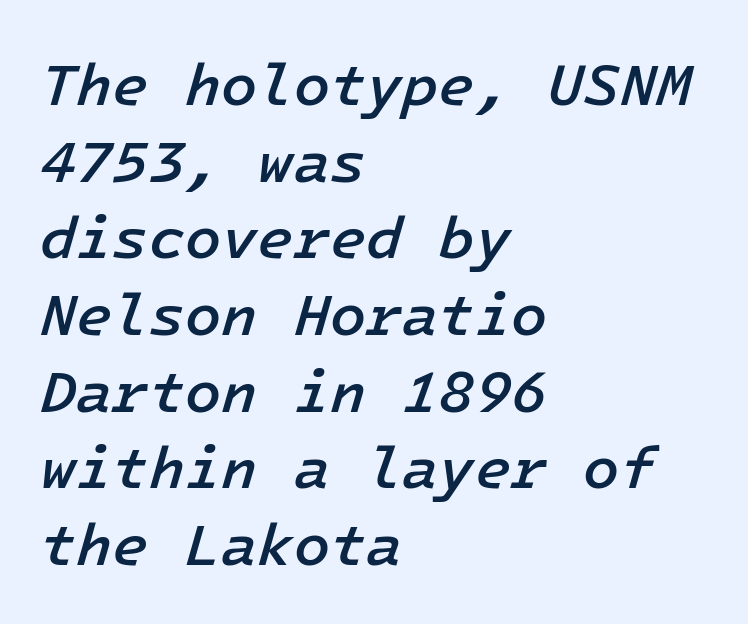
Tall strokes in this sample are angled rather than plumb. Anything drawn beneath the words? Only blank space. A somewhat darkened texture: the type is semibold rather than bold. Regular leading. Short and long lines alike share a common starting point at left. You could call the tracking neutral — neither tight nor loose.
